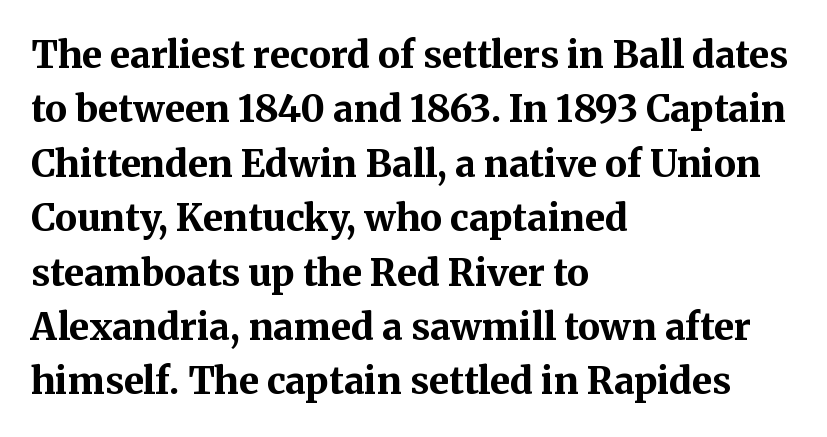
Q: Is the text bold? A: Yes.
Q: Is the text italic (slanted)? A: No, it is upright.
Q: Is the typeface a serif or a sans-serif typeface? A: Serif.
Q: Is the text underlined? A: No.
Q: How is the paragraph aligned? A: Left-aligned.
Q: Is the spacing between letters normal or unusually wide? A: Normal.
Q: Is the spacing between lines tight, normal or loose? A: Normal.
Q: Width (condensed, normal, or wide)? A: Normal.
Q: Stroke contrast? A: Medium.
Q: x-height? A: Medium.
Q: Monospaced? A: No.
